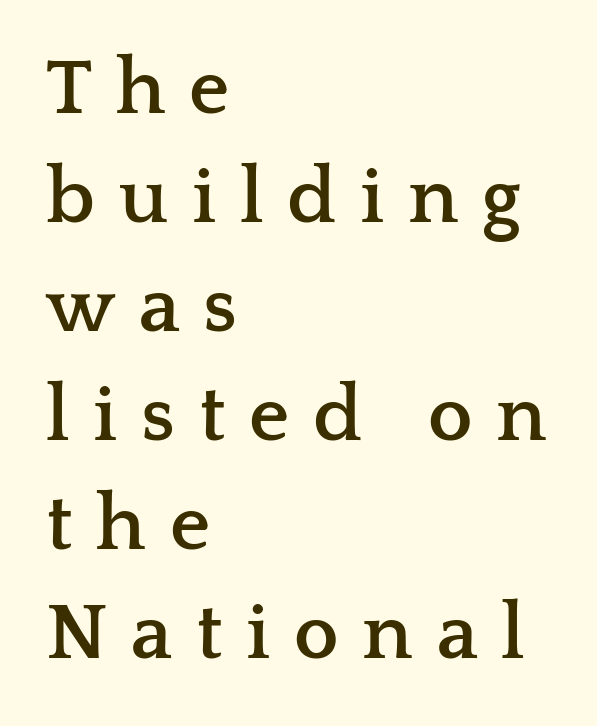
The image shows 79 px semibold, wide serif type, upright; set left-aligned, normal line spacing (1.38x), unusually wide letter spacing (+0.3 em), not underlined; low stroke contrast and a medium x-height.
